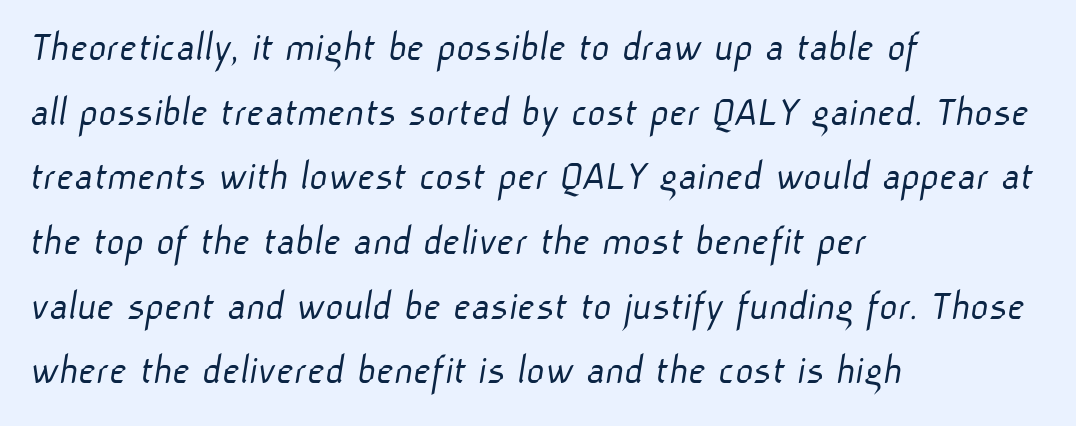
Weight class: somewhere from thin through regular. Does extra space separate the letters? No, they use regular spacing. These lines are composed in type without serifs. Varying glyph widths throughout — classic text-font behaviour. Letters rest on an invisible, unmarked baseline. Does the copy run flush right? No — it runs flush left.
